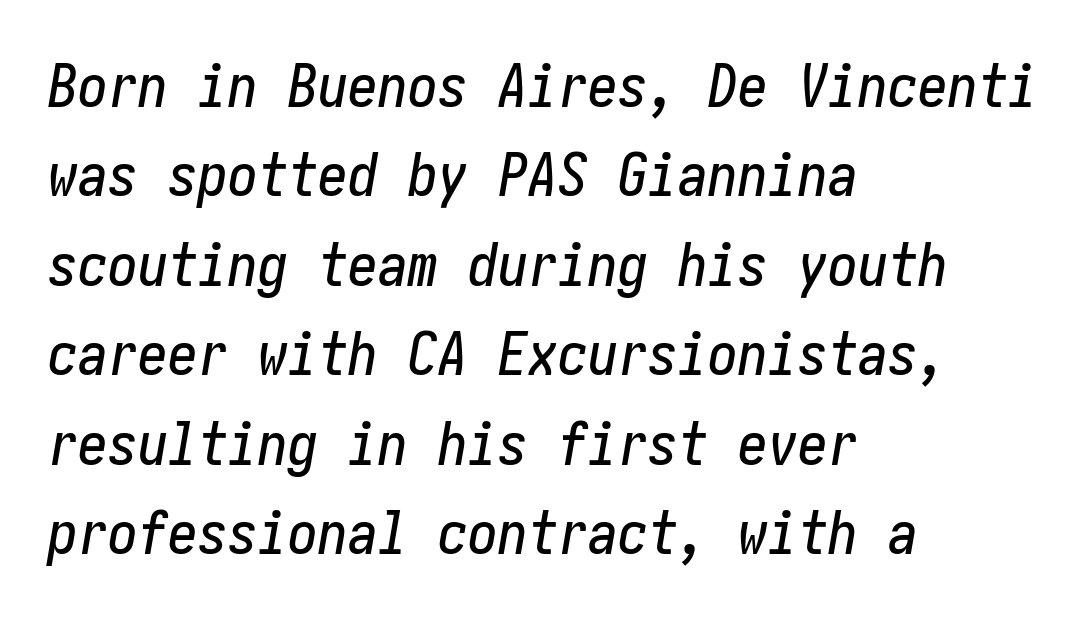
Q: Is the text italic (slanted)? A: Yes, it leans right by about 10 degrees.
Q: Is the text underlined? A: No.
Q: How is the paragraph aligned? A: Left-aligned.
Q: Is the spacing between letters normal or unusually wide? A: Normal.
Q: Is the spacing between lines tight, normal or loose? A: Normal.
Q: Width (condensed, normal, or wide)? A: Condensed.
Q: Stroke contrast? A: Low.
Q: x-height? A: Medium.
